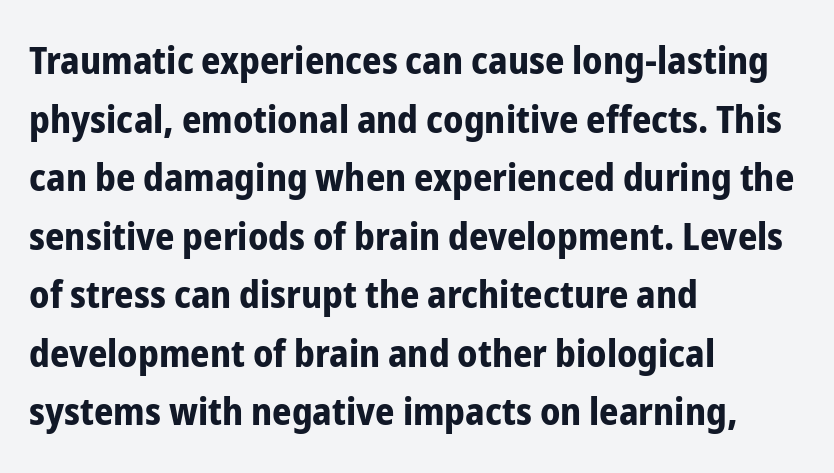
Q: Is the text bold? A: Yes.
Q: Is the text italic (slanted)? A: No, it is upright.
Q: Is the typeface a serif or a sans-serif typeface? A: Sans-serif.
Q: Is the text underlined? A: No.
Q: How is the paragraph aligned? A: Left-aligned.
Q: Is the spacing between letters normal or unusually wide? A: Normal.
Q: Is the spacing between lines tight, normal or loose? A: Normal.
Q: Width (condensed, normal, or wide)? A: Condensed.
Q: Stroke contrast? A: Low.
Q: x-height? A: Medium.
Q: Monospaced? A: No.
